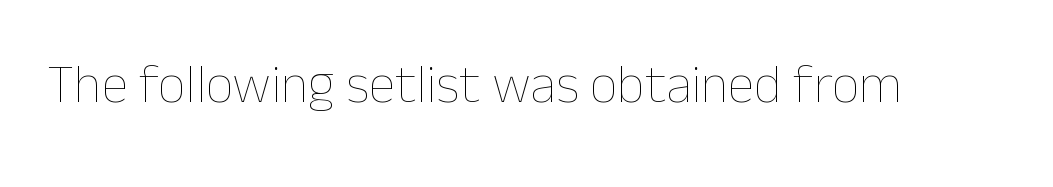
How are the letters spaced? Ordinarily, with no added tracking. This reads as an unemphasized weight, regular at the heaviest. Does the lettering tilt? It doesn't — this is upright. The face used here is proportionally spaced, like ordinary book or web type. The area under the type is left untouched.
